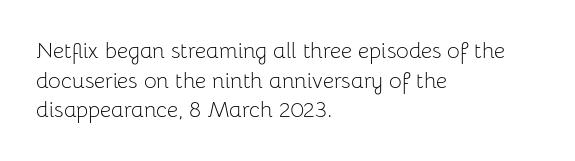
Q: Is the text bold? A: No.
Q: Is the text italic (slanted)? A: No, it is upright.
Q: Is the text underlined? A: No.
Q: How is the paragraph aligned? A: Left-aligned.
Q: Is the spacing between letters normal or unusually wide? A: Normal.
Q: Is the spacing between lines tight, normal or loose? A: Normal.
